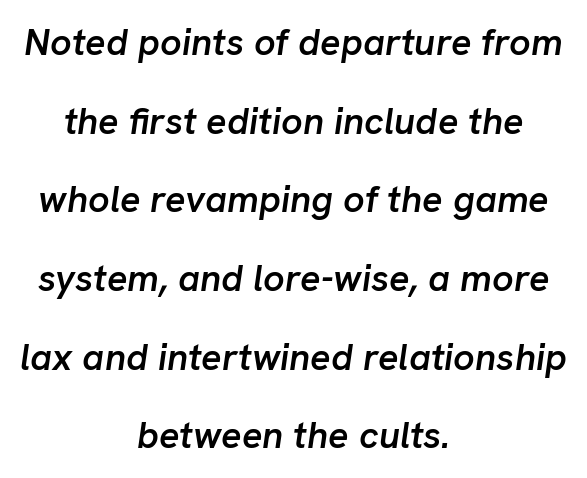
Q: Is the text bold? A: Semi-bold.
Q: Is the text italic (slanted)? A: Yes, it leans right by about 8 degrees.
Q: Is the text underlined? A: No.
Q: How is the paragraph aligned? A: Centered.
Q: Is the spacing between letters normal or unusually wide? A: Normal.
Q: Is the spacing between lines tight, normal or loose? A: Loose.
Q: Width (condensed, normal, or wide)? A: Normal.
Q: Stroke contrast? A: Low.
Q: x-height? A: Medium.
Q: Monospaced? A: No.
